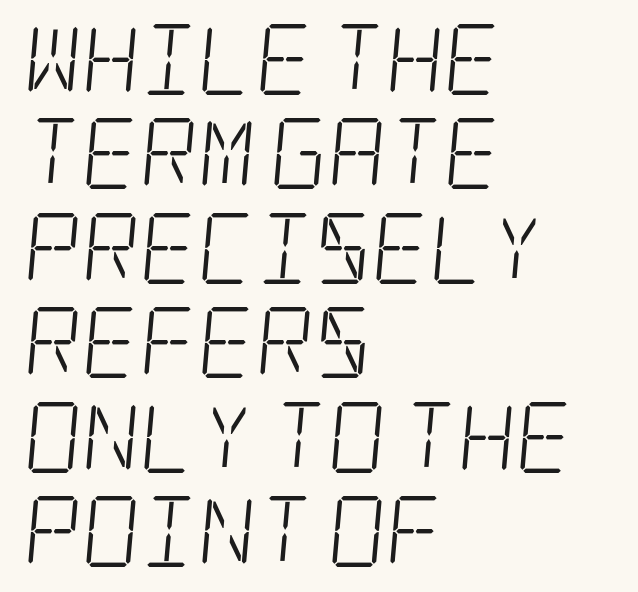
Q: Is the text bold? A: No.
Q: Is the typeface a serif or a sans-serif typeface? A: Serif.
Q: Is the text underlined? A: No.
Q: How is the paragraph aligned? A: Left-aligned.
Q: Is the spacing between letters normal or unusually wide? A: Normal.
Q: Is the spacing between lines tight, normal or loose? A: Normal.
Q: Width (condensed, normal, or wide)? A: Condensed.
Q: Stroke contrast? A: Low.
Q: x-height? A: Large.
